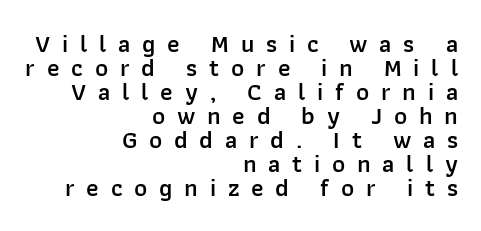
The image shows 25 px text type, upright; set right-aligned, tight line spacing (0.96x), unusually wide letter spacing (+0.47 em), not underlined.
